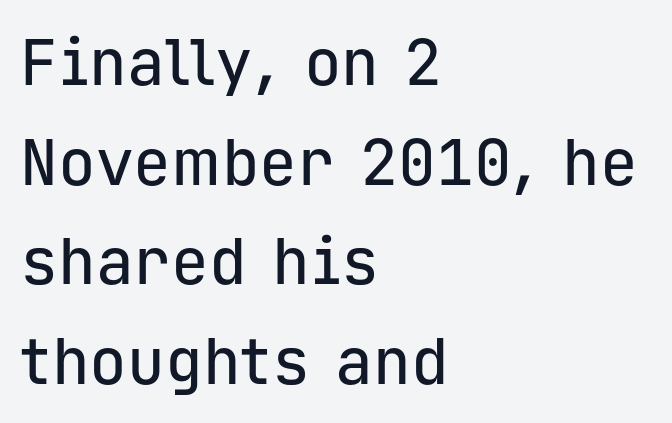
This rendering leaves character spacing at its baseline value. You can tell from the bare stems that sans-serif type was used. Quick note: underline off. Notice how the passage keeps a crisp vertical edge on the left only.
